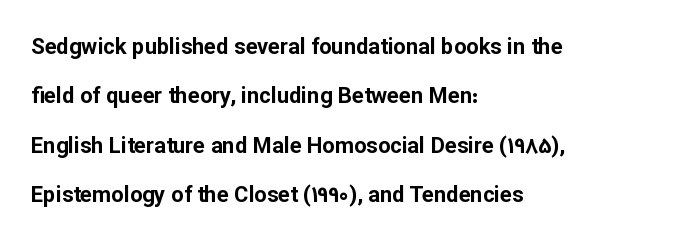
{"italic": "no", "bold": "yes", "underline": "no", "align": "left", "line_spacing": "loose", "line_spacing_ratio": 2.24, "letter_spacing": "normal", "letter_spacing_em": 0.0, "glyph_px": 22}
